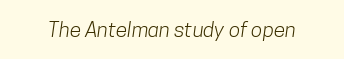
Q: Is the text bold? A: No.
Q: Is the text underlined? A: No.
Q: Is the spacing between letters normal or unusually wide? A: Normal.
